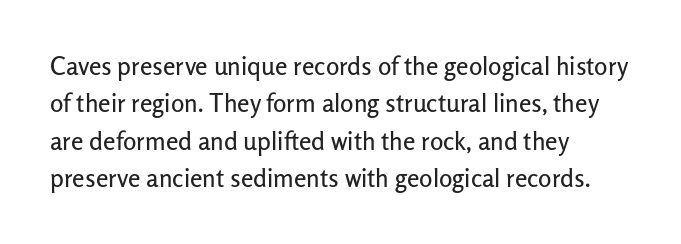
Q: Is the text italic (slanted)? A: No, it is upright.
Q: Is the text underlined? A: No.
Q: How is the paragraph aligned? A: Left-aligned.
Q: Is the spacing between letters normal or unusually wide? A: Normal.
Q: Is the spacing between lines tight, normal or loose? A: Normal.
